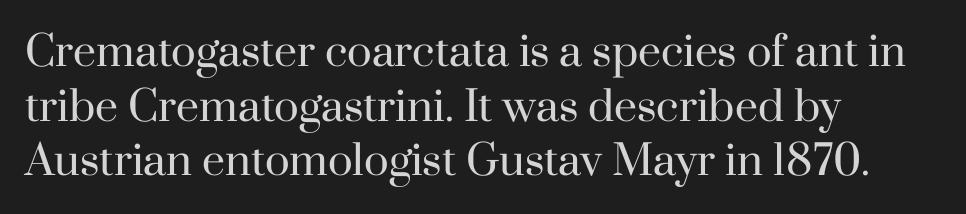
{"serif": "yes", "italic": "no", "bold": "no", "weight": "regular", "width": "normal", "stroke_contrast": "high", "x_height": "small", "monospaced": "no", "underline": "no", "align": "left", "line_spacing": "normal", "line_spacing_ratio": 1.33, "letter_spacing": "normal", "letter_spacing_em": 0.0, "glyph_px": 41}
